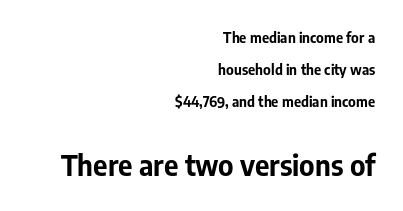
Q: Is the text bold? A: Yes.
Q: Is the text italic (slanted)? A: No, it is upright.
Q: Is the typeface a serif or a sans-serif typeface? A: Sans-serif.
Q: Is the text underlined? A: No.
Q: How is the paragraph aligned? A: Right-aligned.
Q: Is the spacing between letters normal or unusually wide? A: Normal.
Q: Is the spacing between lines tight, normal or loose? A: Loose.
Q: Which block of text is set in a larger size, the first (top) or the second (bottom)? A: The second (bottom) one.
Q: Width (condensed, normal, or wide)? A: Normal.
Q: Stroke contrast? A: Low.
Q: x-height? A: Medium.
Q: Monospaced? A: No.
